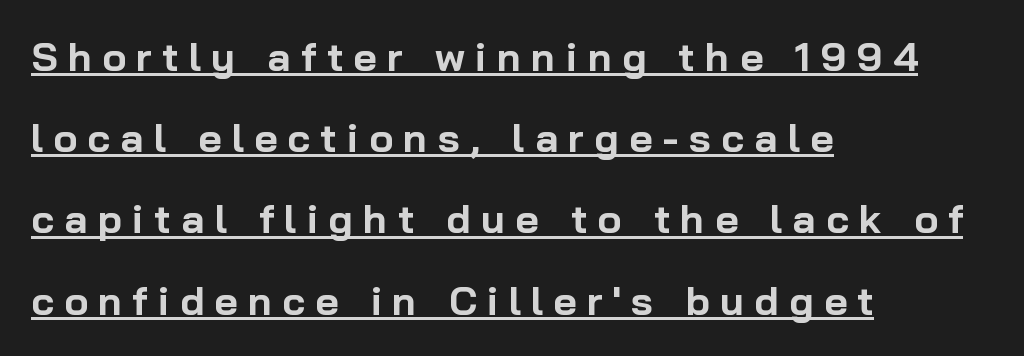
The image shows 40 px bold sans-serif type, upright; set left-aligned, loose line spacing (2.03x), unusually wide letter spacing (+0.26 em), underlined; low stroke contrast and a medium x-height.
